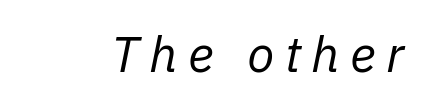
{"italic": "yes", "lean": "right", "slant_degrees": 11, "bold": "no", "weight": "regular", "width": "normal", "stroke_contrast": "low", "x_height": "medium", "monospaced": "no", "underline": "no", "letter_spacing": "wide", "letter_spacing_em": 0.21, "glyph_px": 50}
